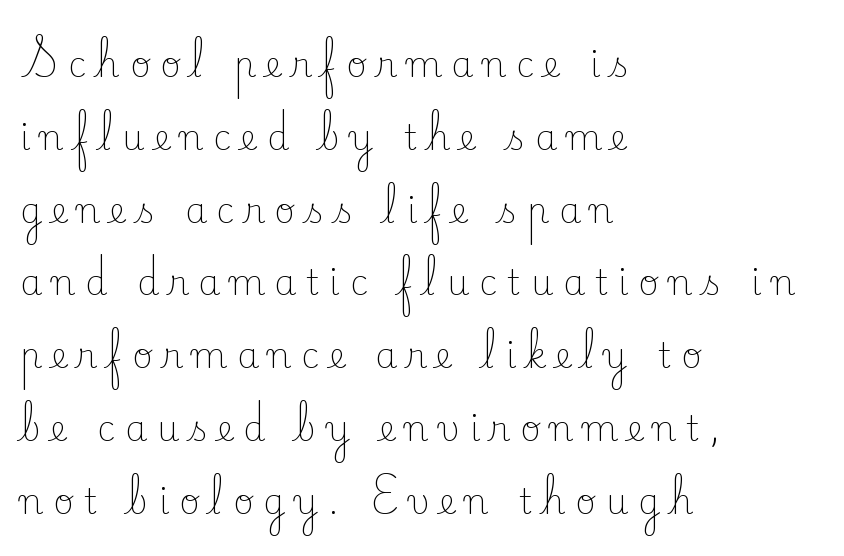
{"serif": "yes", "italic": "no", "bold": "no", "weight": "light", "width": "normal", "stroke_contrast": "low", "x_height": "small", "monospaced": "no", "underline": "no", "align": "left", "line_spacing": "loose", "line_spacing_ratio": 2.08, "letter_spacing": "wide", "letter_spacing_em": 0.28, "glyph_px": 35}
